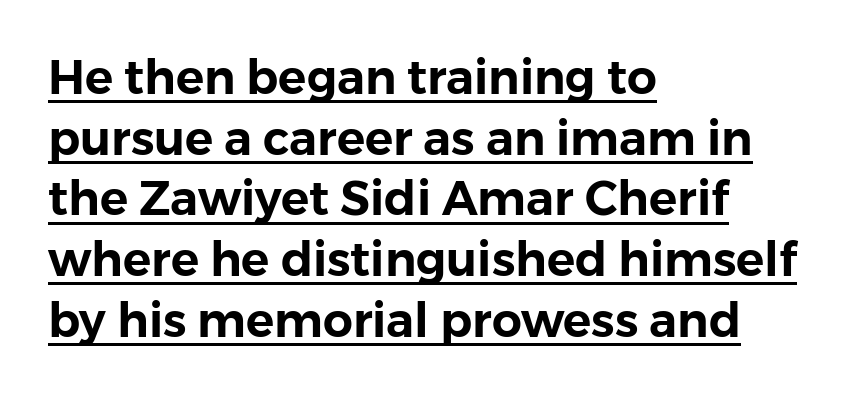
Q: Is the text italic (slanted)? A: No, it is upright.
Q: Is the typeface a serif or a sans-serif typeface? A: Sans-serif.
Q: Is the text underlined? A: Yes.
Q: How is the paragraph aligned? A: Left-aligned.
Q: Is the spacing between letters normal or unusually wide? A: Normal.
Q: Is the spacing between lines tight, normal or loose? A: Normal.
Q: Width (condensed, normal, or wide)? A: Normal.
Q: Stroke contrast? A: Low.
Q: x-height? A: Medium.
Q: Monospaced? A: No.
